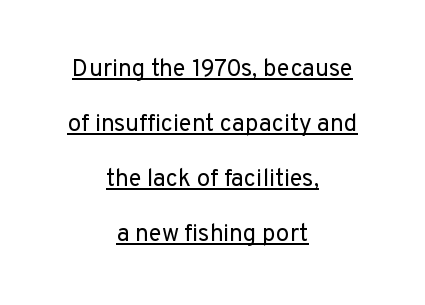
The image shows 24 px text type, upright; set centered, loose line spacing (2.29x), normal letter spacing, underlined.
